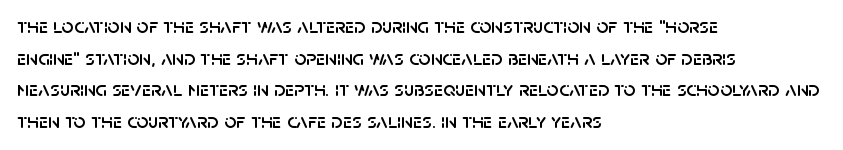
Has an underline been added? It has not. Do the letters lean? They stand straight. Notice how descenders clear the ascenders below comfortably — that's standard leading. The line texture is even and compact thanks to regular tracking.
